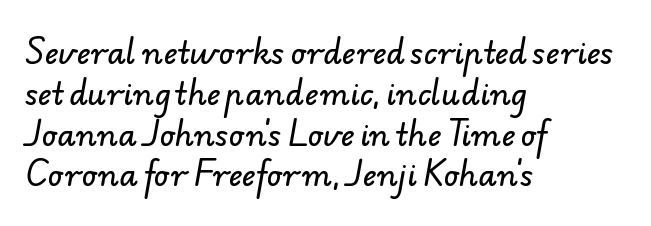
Q: Is the typeface a serif or a sans-serif typeface? A: Sans-serif.
Q: Is the text underlined? A: No.
Q: How is the paragraph aligned? A: Left-aligned.
Q: Is the spacing between letters normal or unusually wide? A: Normal.
Q: Is the spacing between lines tight, normal or loose? A: Normal.
Q: Width (condensed, normal, or wide)? A: Normal.
Q: Stroke contrast? A: Low.
Q: x-height? A: Small.
Q: Monospaced? A: No.
